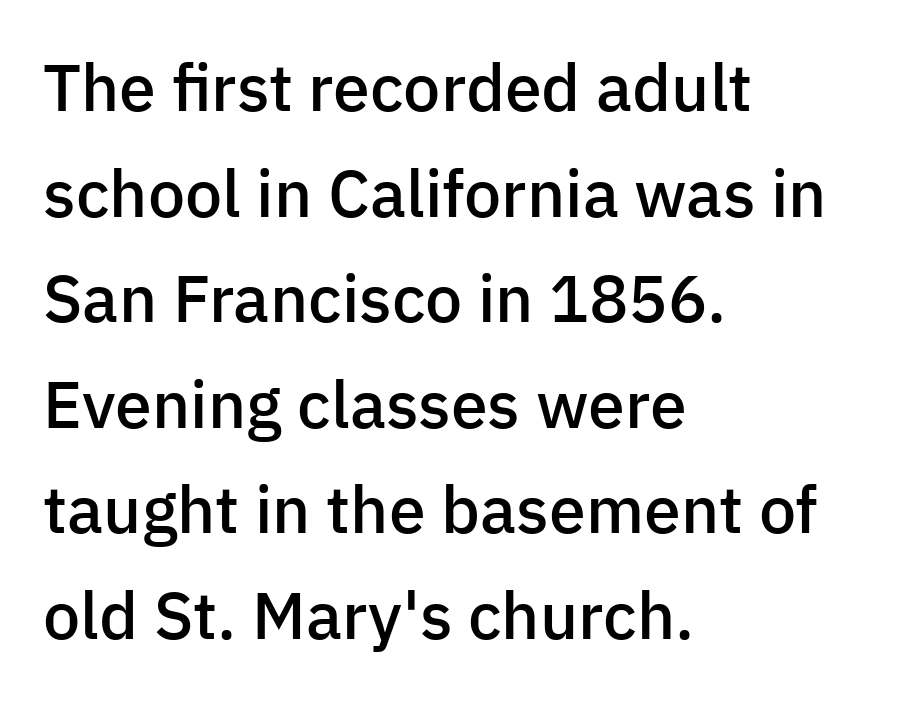
Nope, no serifs anywhere on these letters. Check under the words: just untouched page. I'd describe the lettering as semibold — firm but not a full bold. This block has exactly the height ordinary leading produces. Do the letters lean? They stand straight.
